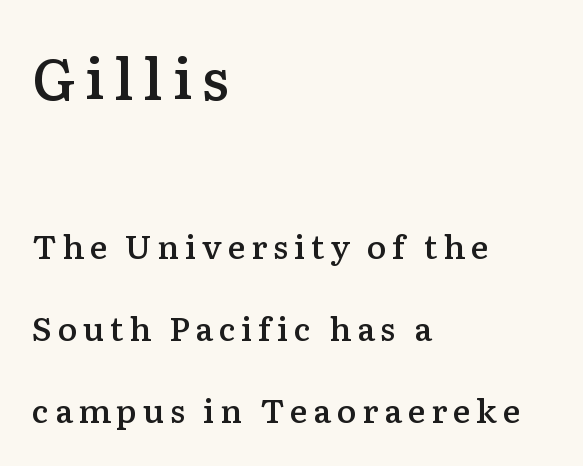
Each letter keeps its own natural width here, so spacing adapts to shape. A bit beefed up — I'd call it semibold rather than bold. A serif font was chosen for this passage. Block one is the big one; block two sits smaller underneath. Compared with a centered layout, this one pins lines to the left instead. Type without underlining.
